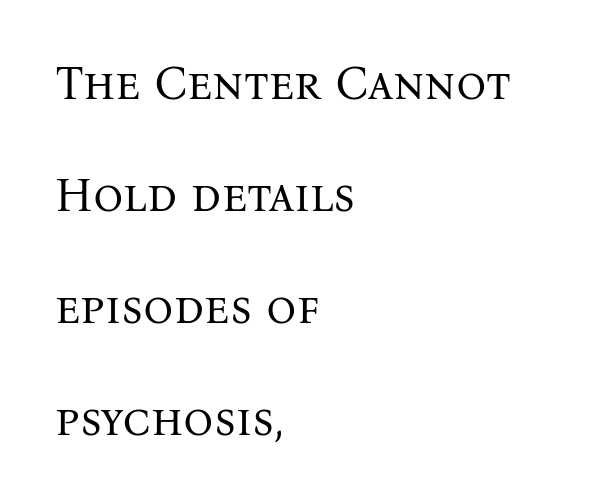
The image shows 47 px regular-weight serif type, upright; set left-aligned, loose line spacing (2.38x), normal letter spacing, not underlined; medium stroke contrast and a medium x-height.
